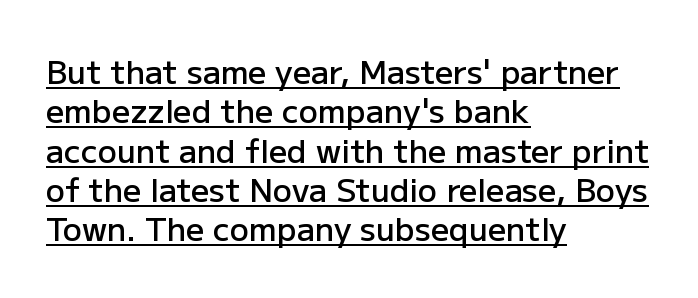
{"serif": "no", "italic": "no", "bold": "semi", "weight": "semibold", "width": "normal", "stroke_contrast": "low", "x_height": "medium", "monospaced": "no", "underline": "yes", "align": "left", "line_spacing_ratio": 1.23, "letter_spacing": "normal", "letter_spacing_em": 0.0, "glyph_px": 32}
